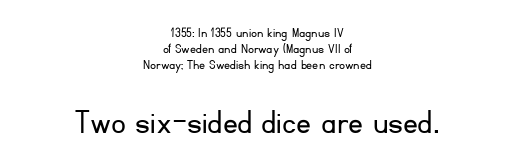
{"serif": "no", "italic": "no", "bold": "no", "weight": "light", "width": "normal", "stroke_contrast": "low", "x_height": "small", "monospaced": "no", "underline": "no", "align": "center", "line_spacing": "tight", "line_spacing_ratio": 1.07, "letter_spacing": "normal", "letter_spacing_em": 0.0, "larger_block": "second", "size_ratio": 2.47, "glyph_px": 37}
